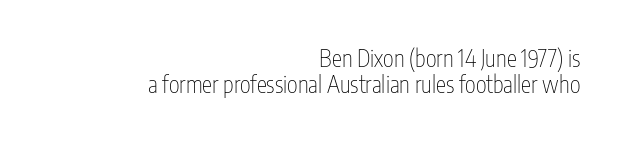
If you measured baseline to baseline, you'd find a short distance. Italic? Not at all — the glyphs are vertical. Short and long lines alike share a common ending point at right. Heaviness? Minimal to ordinary, like unemphasized prose. Between one letter and the next there's only the usual sliver of space.
